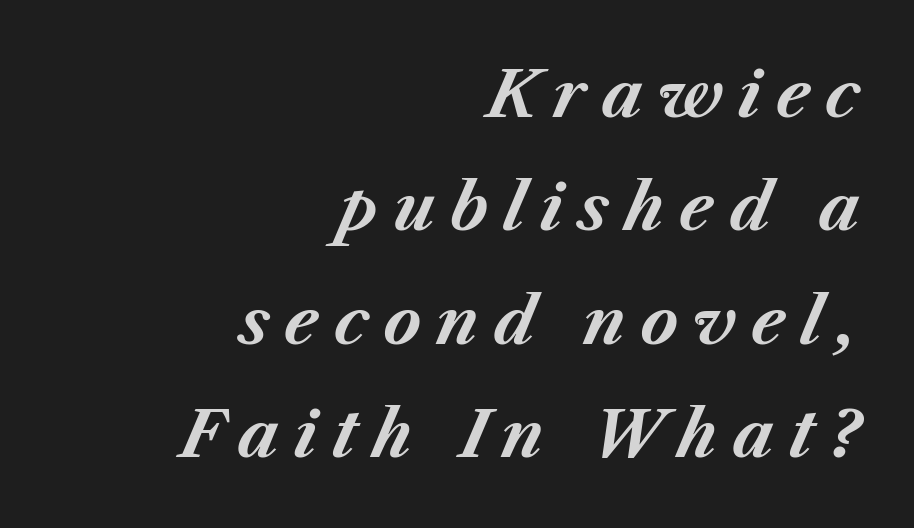
The image shows 64 px bold type, italic (leaning right); set right-aligned, line spacing 1.77x, unusually wide letter spacing (+0.23 em), not underlined; medium stroke contrast and a medium x-height.
